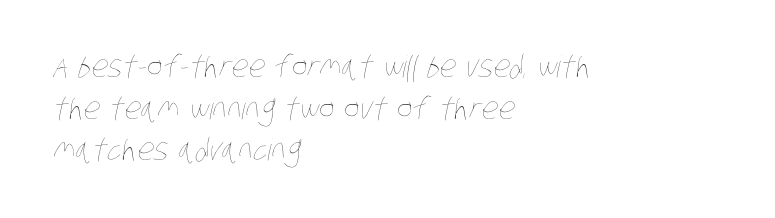
The letters sit at their default tracking, neither squeezed nor spread. Regular leading. Is the block centered? No — it sits flush against the left margin. The passage shown is not underscored anywhere. A typesetter would call this proportional, since set widths differ per character.
